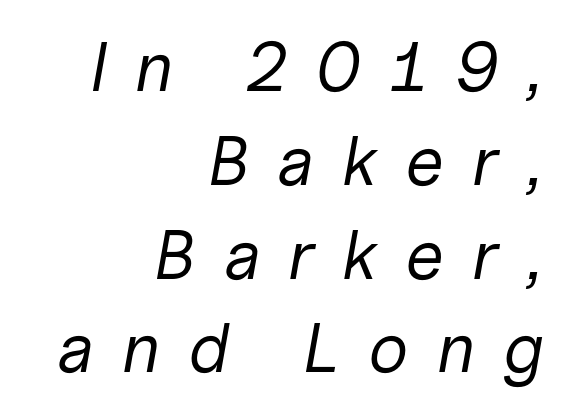
Q: Is the text bold? A: No.
Q: Is the text italic (slanted)? A: Yes, it leans right by about 10 degrees.
Q: Is the text underlined? A: No.
Q: How is the paragraph aligned? A: Right-aligned.
Q: Is the spacing between letters normal or unusually wide? A: Unusually wide.
Q: Is the spacing between lines tight, normal or loose? A: Normal.
Q: Width (condensed, normal, or wide)? A: Normal.
Q: Stroke contrast? A: Low.
Q: x-height? A: Medium.
Q: Monospaced? A: No.
